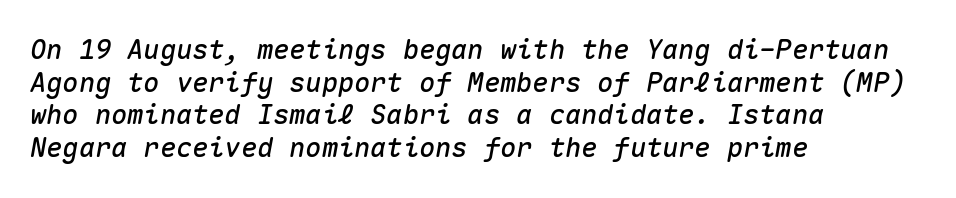
{"italic": "yes", "lean": "right", "slant_degrees": 10, "underline": "no", "align": "left", "line_spacing_ratio": 1.21, "letter_spacing": "normal", "letter_spacing_em": 0.0, "glyph_px": 27}
